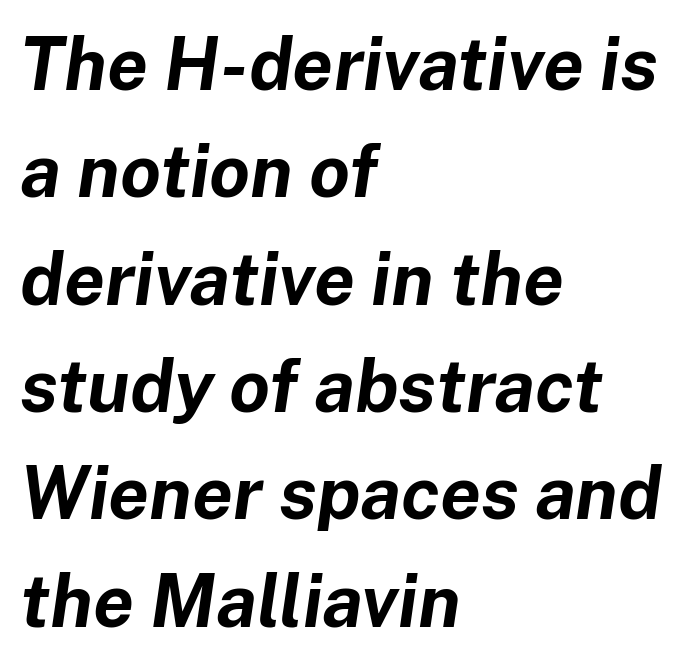
The image shows 73 px bold type, italic (leaning right); set left-aligned, normal line spacing (1.47x), normal letter spacing, not underlined; low stroke contrast and a medium x-height.
